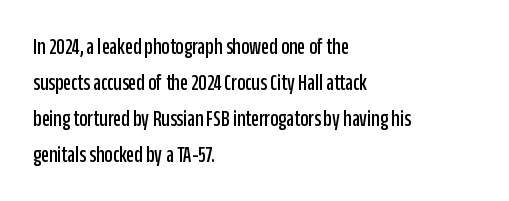
The image shows 23 px text type, upright; set left-aligned, normal line spacing (1.57x), normal letter spacing, not underlined.
